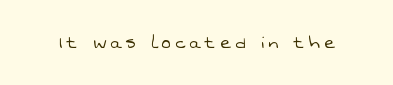
Heaviness? Minimal to ordinary, like unemphasized prose. The foot of each line stays bare and open. Spacing between characters has been opened up far beyond the box default.
